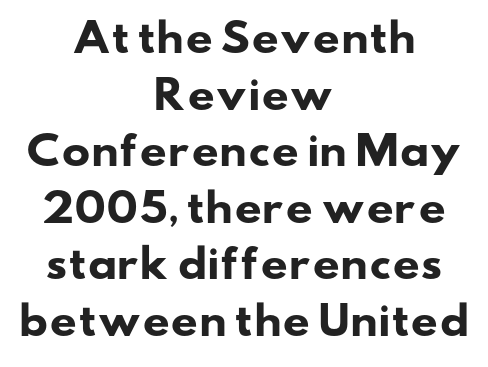
The image shows 38 px heavy, wide sans-serif type; set centered, normal line spacing (1.49x), normal letter spacing, not underlined; low stroke contrast and a small x-height.
